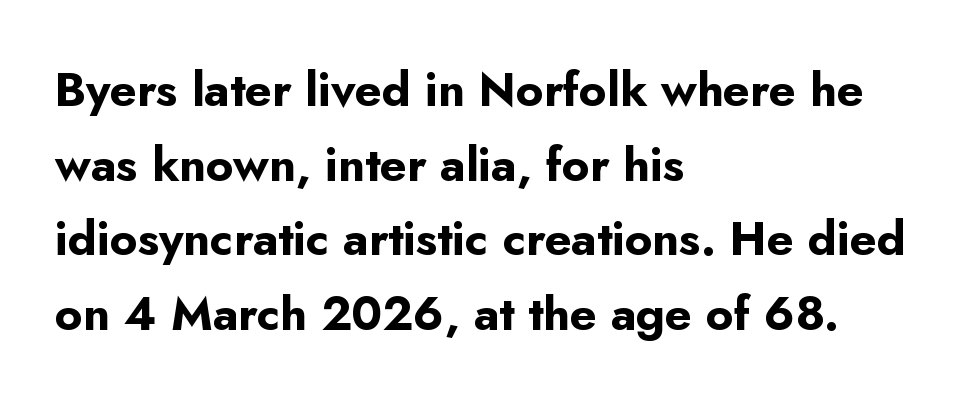
Ordinary non-slanted type is in use. How heavy is the stroke? Heavy — this is a bold. You can tell from the bare stems that sans-serif type was used. Each letter keeps its own natural width here, so spacing adapts to shape.
